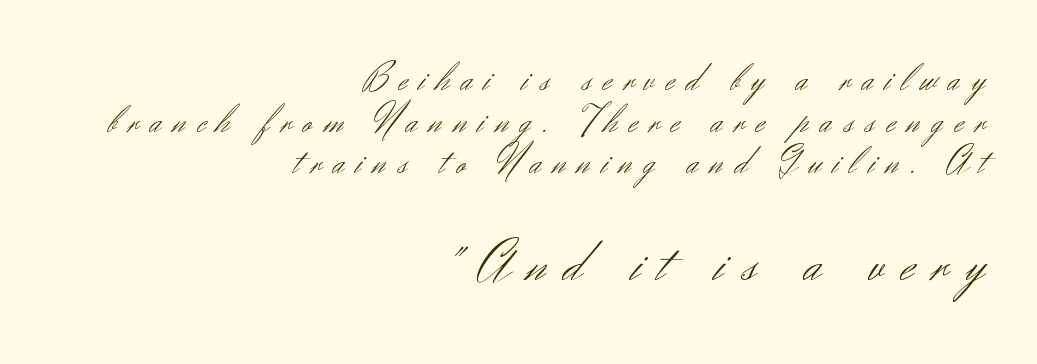
Q: Is the text bold? A: No.
Q: Is the text italic (slanted)? A: Yes.
Q: Is the typeface a serif or a sans-serif typeface? A: Sans-serif.
Q: Is the text underlined? A: No.
Q: How is the paragraph aligned? A: Right-aligned.
Q: Is the spacing between letters normal or unusually wide? A: Unusually wide.
Q: Is the spacing between lines tight, normal or loose? A: Tight.
Q: Which block of text is set in a larger size, the first (top) or the second (bottom)? A: The second (bottom) one.
Q: Width (condensed, normal, or wide)? A: Normal.
Q: Stroke contrast? A: Medium.
Q: x-height? A: Small.
Q: Monospaced? A: No.
